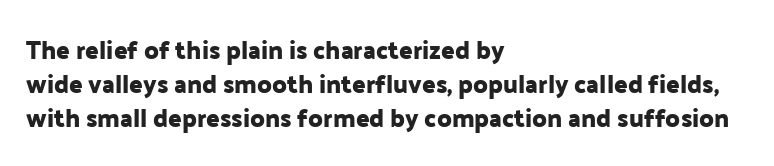
{"italic": "no", "underline": "no", "align": "left", "line_spacing": "normal", "line_spacing_ratio": 1.36, "letter_spacing": "normal", "letter_spacing_em": 0.0, "glyph_px": 25}
